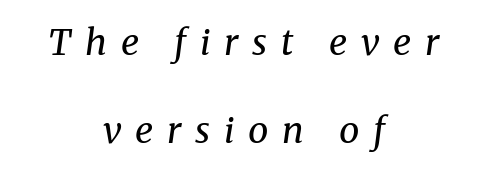
Q: Is the text bold? A: No.
Q: Is the text italic (slanted)? A: Yes, it leans right by about 8 degrees.
Q: Is the typeface a serif or a sans-serif typeface? A: Serif.
Q: Is the text underlined? A: No.
Q: How is the paragraph aligned? A: Centered.
Q: Is the spacing between letters normal or unusually wide? A: Unusually wide.
Q: Is the spacing between lines tight, normal or loose? A: Loose.
Q: Width (condensed, normal, or wide)? A: Normal.
Q: Stroke contrast? A: Medium.
Q: x-height? A: Medium.
Q: Monospaced? A: No.
